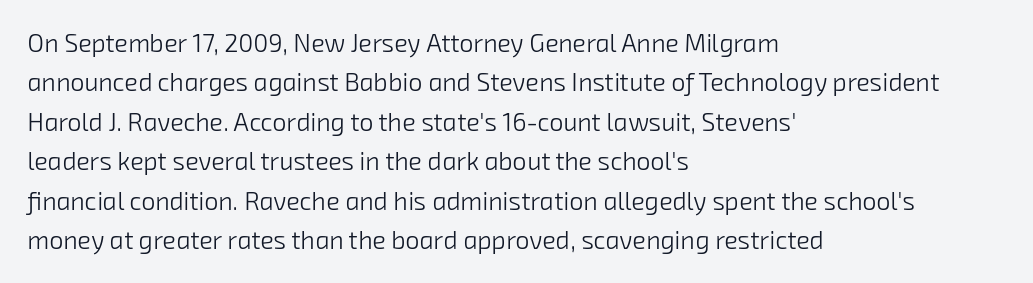
The image shows 25 px text type; set left-aligned, normal line spacing (1.58x), normal letter spacing, not underlined.
